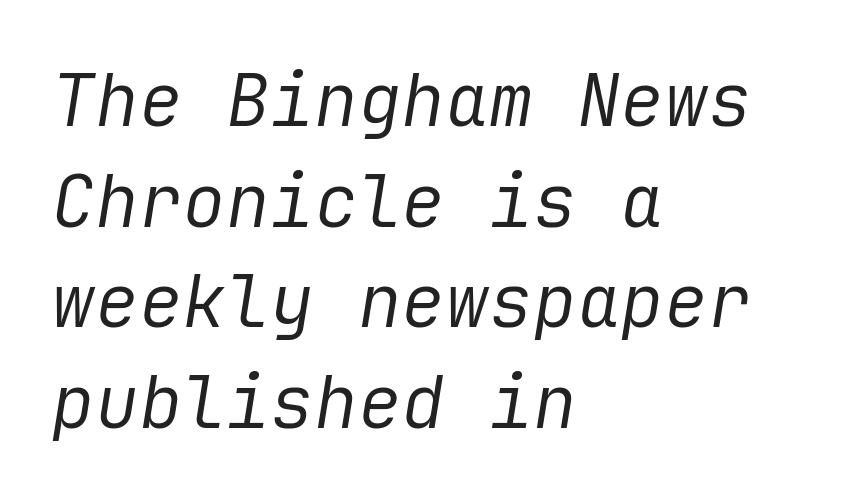
The image shows 73 px regular-weight type, italic (leaning right); set left-aligned, normal line spacing (1.38x), normal letter spacing, not underlined; low stroke contrast and a medium x-height.
